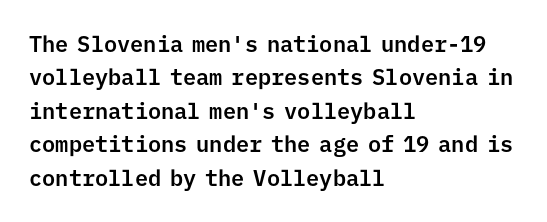
{"italic": "no", "underline": "no", "align": "left", "line_spacing": "normal", "line_spacing_ratio": 1.52, "letter_spacing": "normal", "letter_spacing_em": 0.0, "glyph_px": 22}
